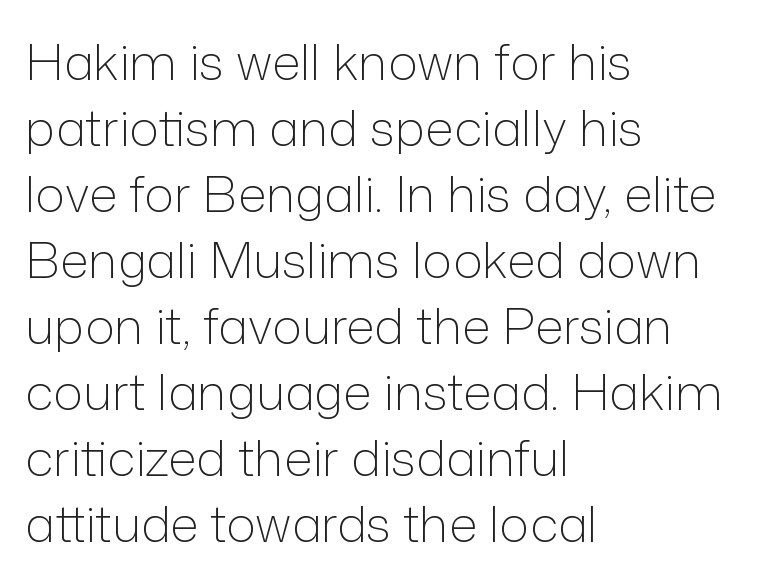
The image shows 50 px light sans-serif type, upright; set left-aligned, normal line spacing (1.32x), normal letter spacing, not underlined; low stroke contrast and a medium x-height.
